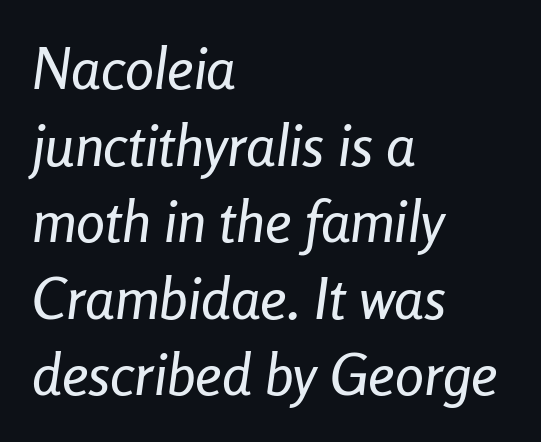
Q: Is the text italic (slanted)? A: Yes, it leans right by about 8 degrees.
Q: Is the text underlined? A: No.
Q: How is the paragraph aligned? A: Left-aligned.
Q: Is the spacing between letters normal or unusually wide? A: Normal.
Q: Is the spacing between lines tight, normal or loose? A: Normal.
Q: Width (condensed, normal, or wide)? A: Condensed.
Q: Stroke contrast? A: Low.
Q: x-height? A: Medium.
Q: Monospaced? A: No.
